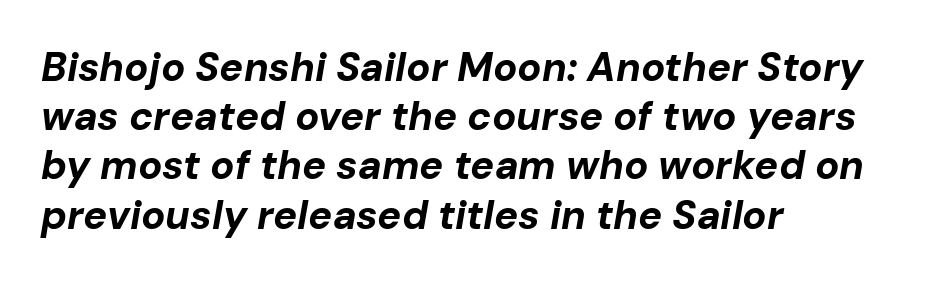
The image shows 40 px bold type, italic (leaning right); set left-aligned, line spacing 1.23x, normal letter spacing, not underlined; low stroke contrast and a medium x-height.
